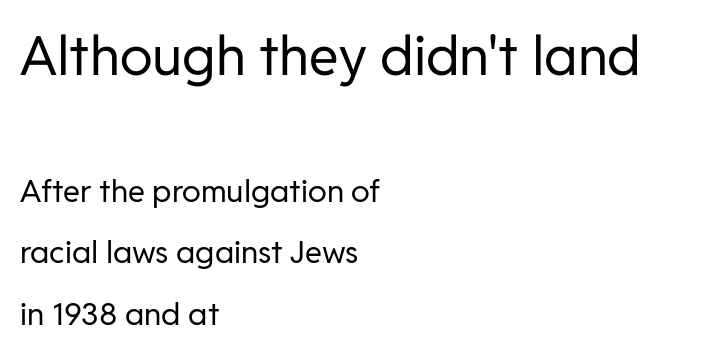
The designer dialed line spacing up above the default. Check the space under the baseline: it is left empty. Letters have the restrained weight of plain body copy at most. Posture: vertical. Here the designer chose a conventional face with non-uniform glyph widths. Honestly, the letter spacing is just normal — you wouldn't notice it.
